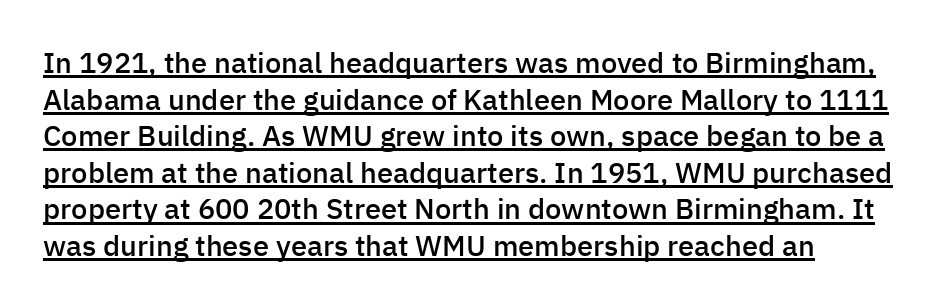
A bit beefed up — I'd call it semibold rather than bold. The lines in this sample share a left origin and differ only in where they stop. Does a line run under the words? Yes, clearly. Does the lettering tilt? It doesn't — this is upright.
